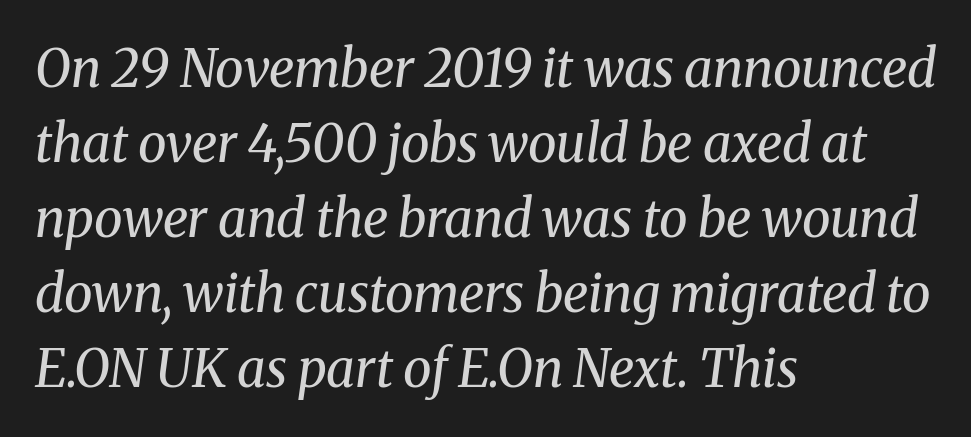
The rendering uses natural spacing where letterforms have individual widths. The designer went with a serif here, giving each stem small feet. Stem width sits at or under what a default text font uses. The glyphs are unaccompanied by any horizontal stroke below them. Alignment: flush left. Compared with ordinary roman type, these characters are visibly tilted.
